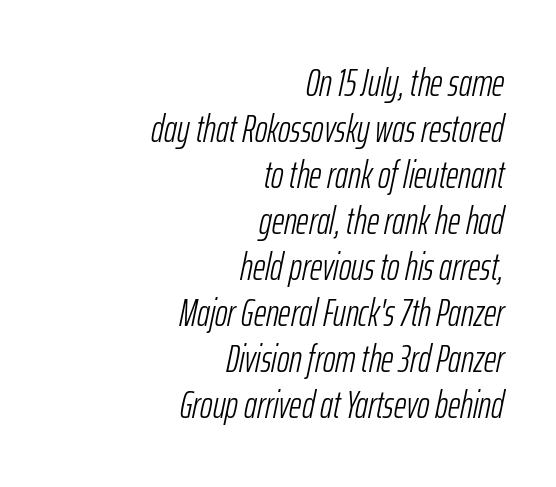
Q: Is the text bold? A: No.
Q: Is the text italic (slanted)? A: Yes, it leans right by about 12 degrees.
Q: Is the text underlined? A: No.
Q: How is the paragraph aligned? A: Right-aligned.
Q: Is the spacing between letters normal or unusually wide? A: Normal.
Q: Width (condensed, normal, or wide)? A: Condensed.
Q: Stroke contrast? A: Low.
Q: x-height? A: Medium.
Q: Monospaced? A: No.
